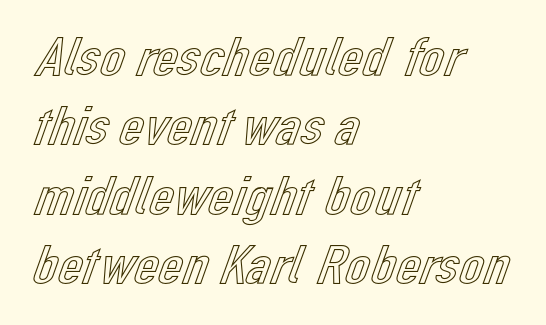
{"width": "normal", "x_height": "medium", "monospaced": "no", "underline": "no", "align": "left", "line_spacing": "normal", "line_spacing_ratio": 1.26, "letter_spacing": "normal", "letter_spacing_em": 0.0, "glyph_px": 55}
